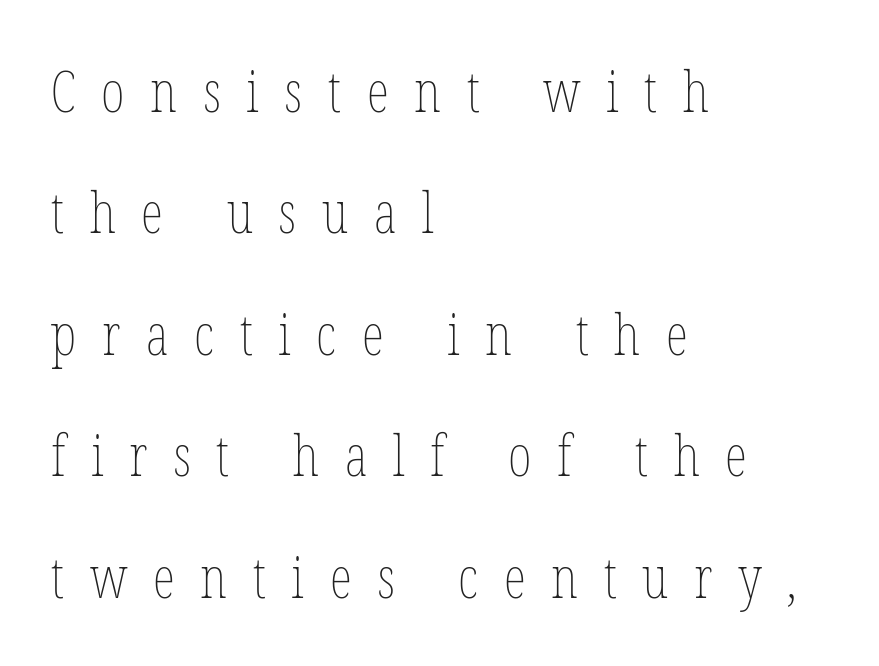
Unbolded letterforms with no extra heft. These lines are rendered in a variable-pitch font. Caption: multi-line text, flush left, ragged right. The foot of each line stays bare and open.
